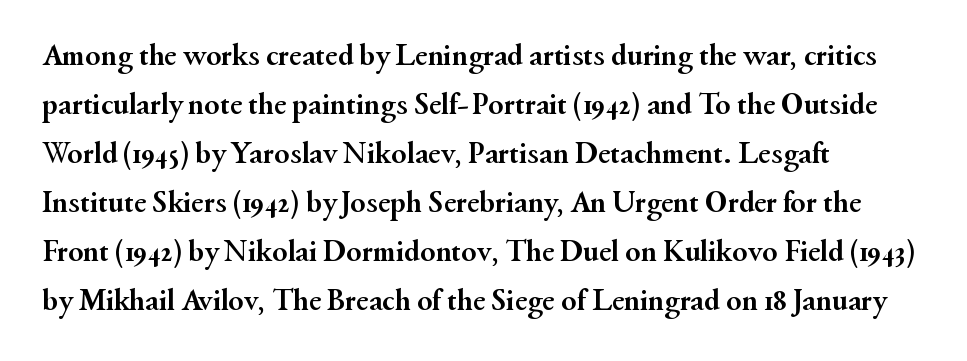
{"serif": "yes", "italic": "no", "bold": "yes", "weight": "semibold", "width": "normal", "stroke_contrast": "medium", "x_height": "small", "monospaced": "no", "underline": "no", "align": "left", "line_spacing": "normal", "line_spacing_ratio": 1.58, "letter_spacing": "normal", "letter_spacing_em": 0.0, "glyph_px": 31}
